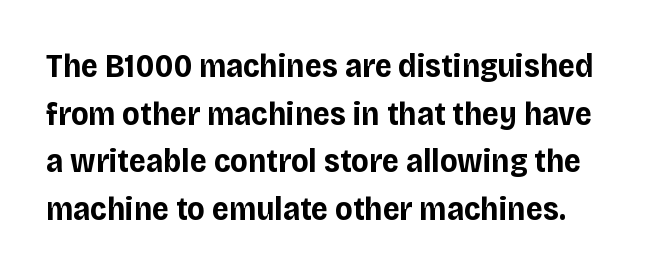
{"serif": "no", "italic": "no", "bold": "yes", "weight": "bold", "width": "normal", "stroke_contrast": "low", "x_height": "large", "monospaced": "no", "underline": "no", "line_spacing": "normal", "line_spacing_ratio": 1.44, "letter_spacing": "normal", "letter_spacing_em": 0.0, "glyph_px": 33}
